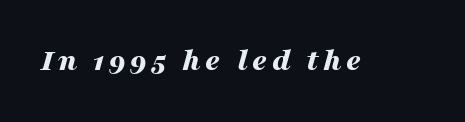
Q: Is the text bold? A: Yes.
Q: Is the text italic (slanted)? A: Yes, it leans right by about 16 degrees.
Q: Is the text underlined? A: No.
Q: Width (condensed, normal, or wide)? A: Wide.
Q: Stroke contrast? A: Medium.
Q: x-height? A: Medium.
Q: Monospaced? A: No.
